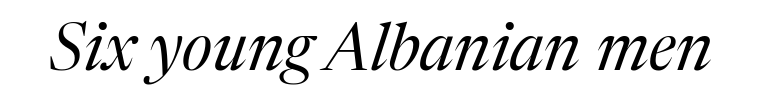
The image shows 65 px regular-weight serif type, italic (leaning right); set normal letter spacing, not underlined; medium stroke contrast and a medium x-height.
